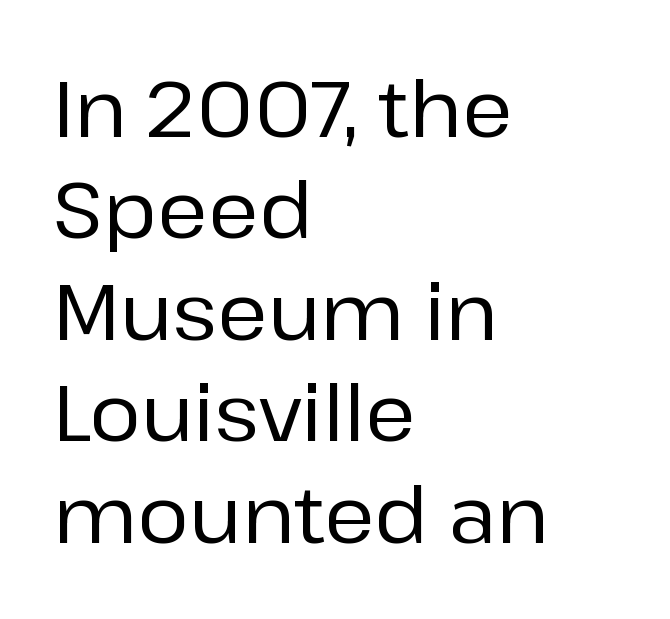
The image shows 78 px sans-serif type, upright; set left-aligned, normal line spacing (1.3x), normal letter spacing, not underlined; low stroke contrast and a medium x-height.
